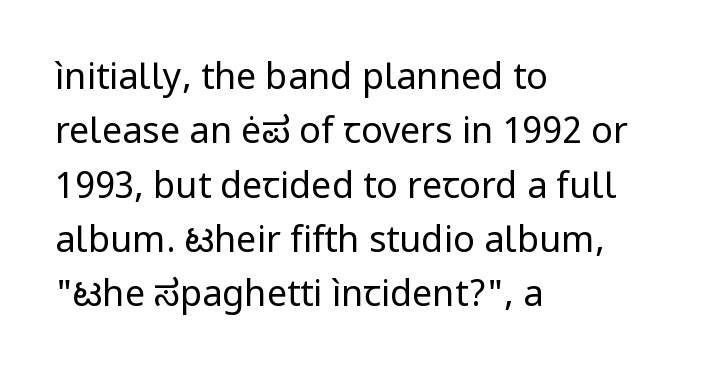
The image shows 36 px regular-weight sans-serif type, upright; set left-aligned, normal line spacing (1.51x), normal letter spacing, not underlined; low stroke contrast and a medium x-height.
